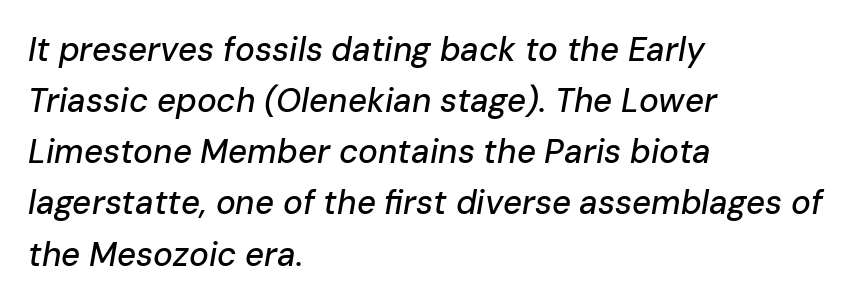
Q: Is the text italic (slanted)? A: Yes, it leans right by about 10 degrees.
Q: Is the text underlined? A: No.
Q: How is the paragraph aligned? A: Left-aligned.
Q: Is the spacing between letters normal or unusually wide? A: Normal.
Q: Is the spacing between lines tight, normal or loose? A: Normal.
Q: Width (condensed, normal, or wide)? A: Normal.
Q: Stroke contrast? A: Low.
Q: x-height? A: Medium.
Q: Monospaced? A: No.
